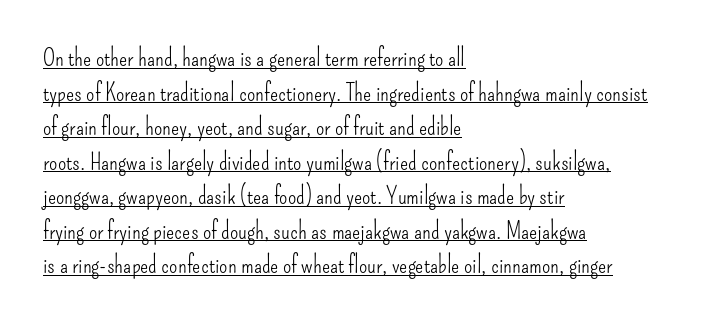
{"italic": "no", "bold": "no", "underline": "yes", "align": "left", "line_spacing": "normal", "line_spacing_ratio": 1.44, "letter_spacing": "normal", "letter_spacing_em": 0.0, "glyph_px": 24}
